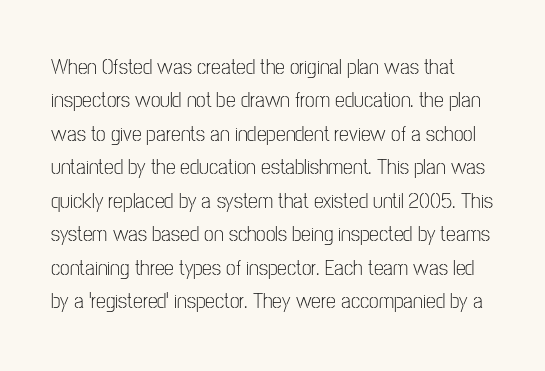
Q: Is the text bold? A: No.
Q: Is the text italic (slanted)? A: No, it is upright.
Q: Is the text underlined? A: No.
Q: Is the spacing between letters normal or unusually wide? A: Normal.
Q: Is the spacing between lines tight, normal or loose? A: Normal.
